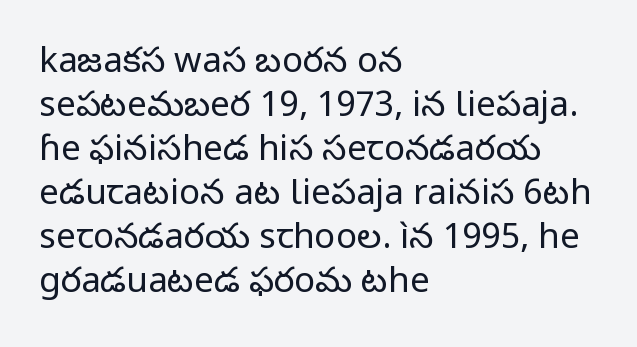
{"serif": "no", "italic": "no", "bold": "no", "weight": "regular", "width": "normal", "stroke_contrast": "low", "x_height": "medium", "monospaced": "no", "underline": "no", "align": "left", "line_spacing": "normal", "line_spacing_ratio": 1.26, "letter_spacing": "normal", "letter_spacing_em": 0.0, "glyph_px": 35}
